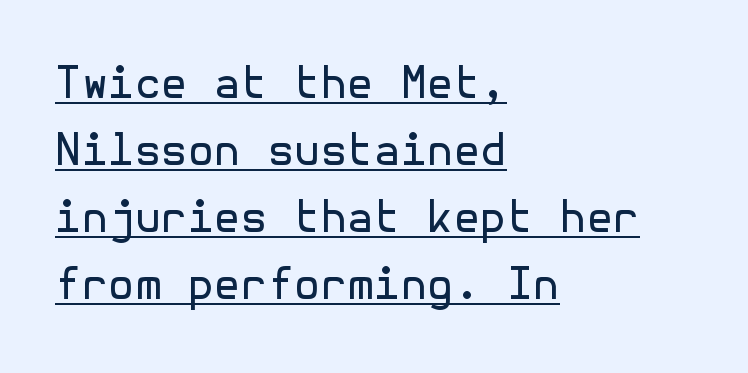
The image shows 43 px regular-weight sans-serif type, upright; set left-aligned, normal line spacing (1.56x), normal letter spacing, underlined; a medium x-height.
